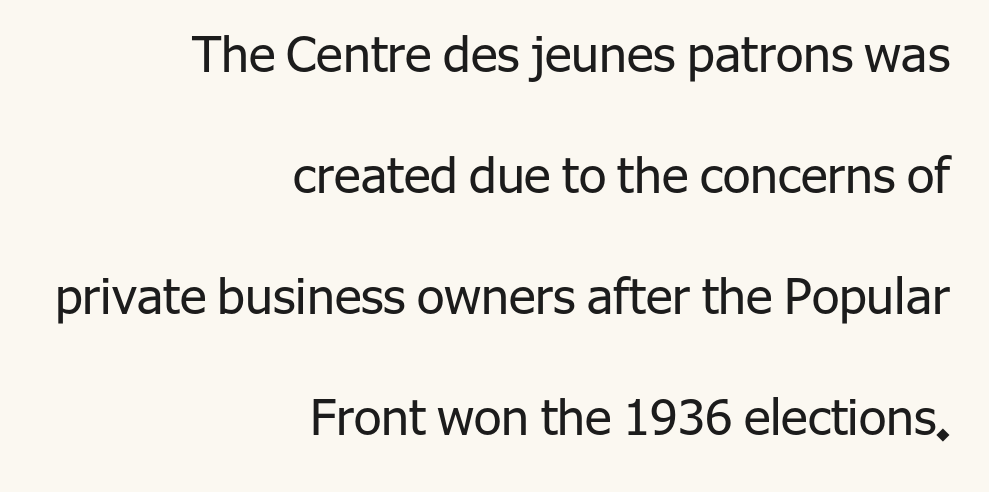
Q: Is the text bold? A: No.
Q: Is the text italic (slanted)? A: No, it is upright.
Q: Is the typeface a serif or a sans-serif typeface? A: Sans-serif.
Q: Is the text underlined? A: No.
Q: How is the paragraph aligned? A: Right-aligned.
Q: Is the spacing between letters normal or unusually wide? A: Normal.
Q: Is the spacing between lines tight, normal or loose? A: Loose.
Q: Width (condensed, normal, or wide)? A: Normal.
Q: Stroke contrast? A: Low.
Q: x-height? A: Medium.
Q: Monospaced? A: No.
